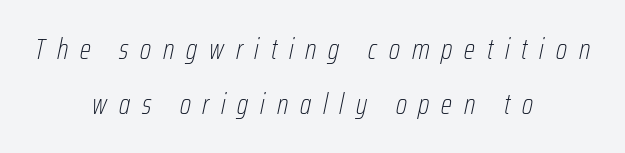
Only glyphs here, with clear space below each row. Proportional: the letters do not fall into vertical columns. The rendering positions every line midway between the sides. The typesetting does not lean heavy: it is not bold. Does the lettering tilt? It does — this is italic.
